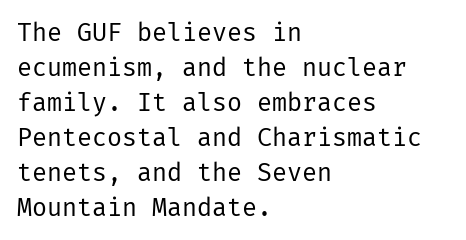
Q: Is the text bold? A: No.
Q: Is the text italic (slanted)? A: No, it is upright.
Q: Is the text underlined? A: No.
Q: How is the paragraph aligned? A: Left-aligned.
Q: Is the spacing between letters normal or unusually wide? A: Normal.
Q: Is the spacing between lines tight, normal or loose? A: Normal.
